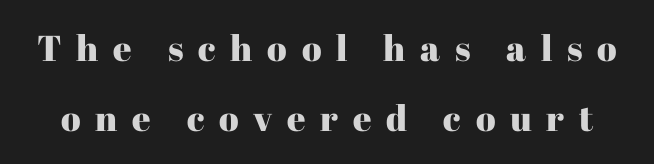
{"serif": "yes", "italic": "no", "width": "normal", "stroke_contrast": "high", "x_height": "medium", "monospaced": "no", "underline": "no", "line_spacing": "loose", "line_spacing_ratio": 1.94, "letter_spacing": "wide", "letter_spacing_em": 0.41, "glyph_px": 36}
